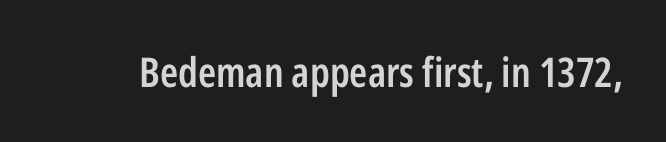
Quick note: underline off. Style check: upright. Looks like regular typesetting: each glyph gets only the width it needs. Notice the strokes are somewhat thickened but not fully heavy: this is a semibold. Typographically, this falls in the sans-serif category. The type is set solid horizontally, with unmodified tracking.
